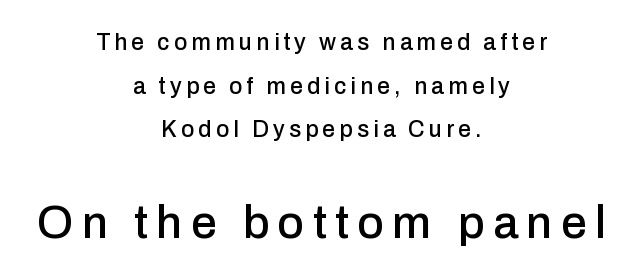
The image shows 46 px sans-serif type, upright; set centered, loose line spacing (1.9x), not underlined; the second (bottom) block is 2.0x larger; low stroke contrast and a medium x-height.
